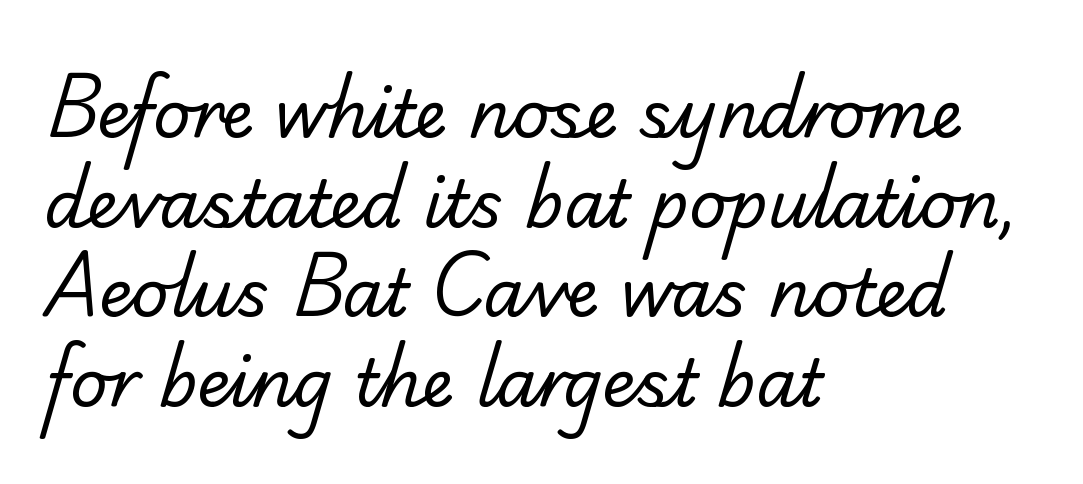
{"serif": "yes", "bold": "no", "weight": "regular", "width": "normal", "stroke_contrast": "low", "x_height": "small", "monospaced": "no", "underline": "no", "align": "left", "line_spacing": "normal", "line_spacing_ratio": 1.38, "letter_spacing": "normal", "letter_spacing_em": 0.0, "glyph_px": 65}
